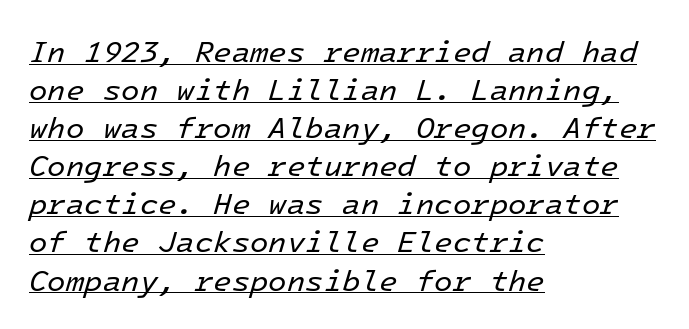
A typesetter would call this leading conventional body-copy spacing. This rendering uses left alignment, leaving the right contour irregular. Style check: oblique. The face used here is monospaced, like something from a code editor.
